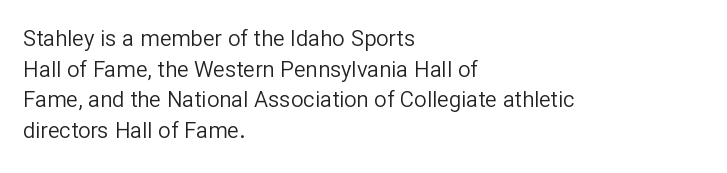
Q: Is the text bold? A: No.
Q: Is the text italic (slanted)? A: No, it is upright.
Q: Is the text underlined? A: No.
Q: How is the paragraph aligned? A: Left-aligned.
Q: Is the spacing between letters normal or unusually wide? A: Normal.
Q: Is the spacing between lines tight, normal or loose? A: Normal.
